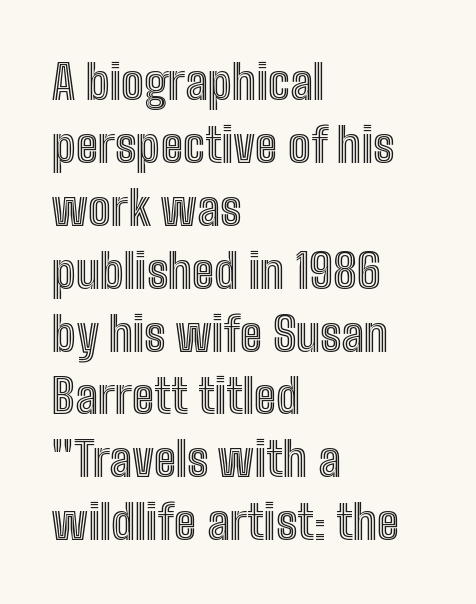
Q: Is the text italic (slanted)? A: No, it is upright.
Q: Is the text underlined? A: No.
Q: How is the paragraph aligned? A: Left-aligned.
Q: Is the spacing between letters normal or unusually wide? A: Normal.
Q: Is the spacing between lines tight, normal or loose? A: Normal.
Q: Width (condensed, normal, or wide)? A: Condensed.
Q: x-height? A: Medium.
Q: Monospaced? A: No.
